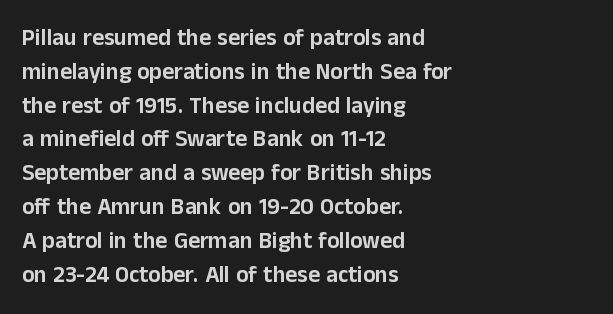
The image shows 23 px text type, upright; set left-aligned, normal line spacing (1.47x), normal letter spacing, not underlined.
